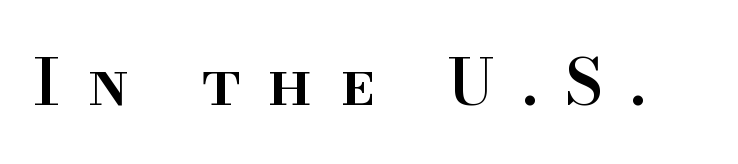
Q: Is the text bold? A: Semi-bold.
Q: Is the text italic (slanted)? A: No, it is upright.
Q: Is the typeface a serif or a sans-serif typeface? A: Serif.
Q: Is the text underlined? A: No.
Q: Is the spacing between letters normal or unusually wide? A: Unusually wide.
Q: Width (condensed, normal, or wide)? A: Normal.
Q: Stroke contrast? A: High.
Q: x-height? A: Small.
Q: Monospaced? A: No.
